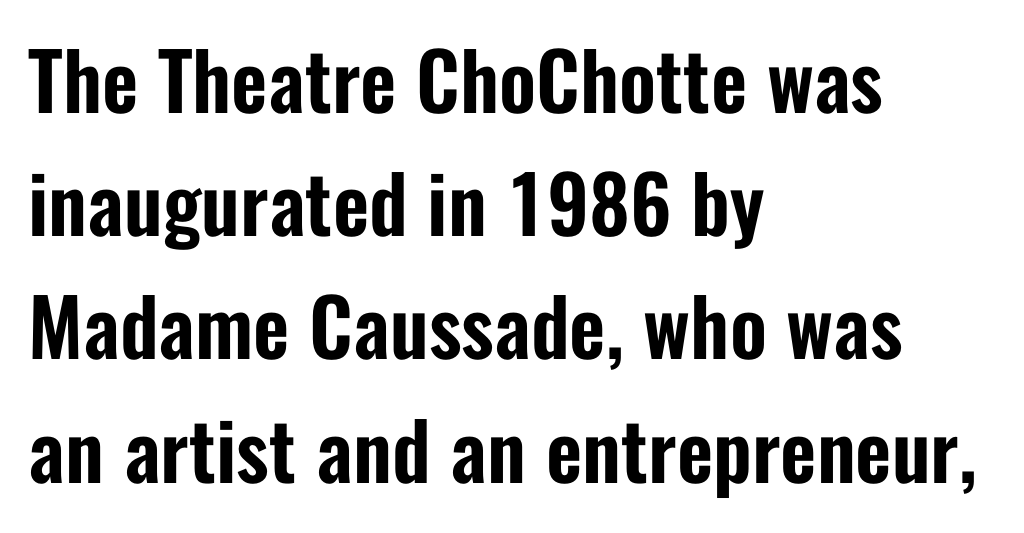
The image shows 79 px condensed sans-serif type, upright; set left-aligned, normal line spacing (1.56x), normal letter spacing, not underlined; low stroke contrast and a medium x-height.
